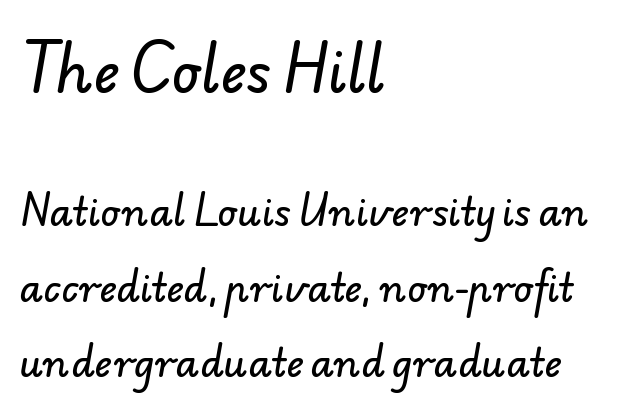
{"serif": "no", "width": "normal", "stroke_contrast": "low", "x_height": "small", "monospaced": "no", "underline": "no", "align": "left", "line_spacing": "loose", "line_spacing_ratio": 1.98, "letter_spacing": "normal", "letter_spacing_em": 0.0, "larger_block": "first", "size_ratio": 1.5, "glyph_px": 57}
